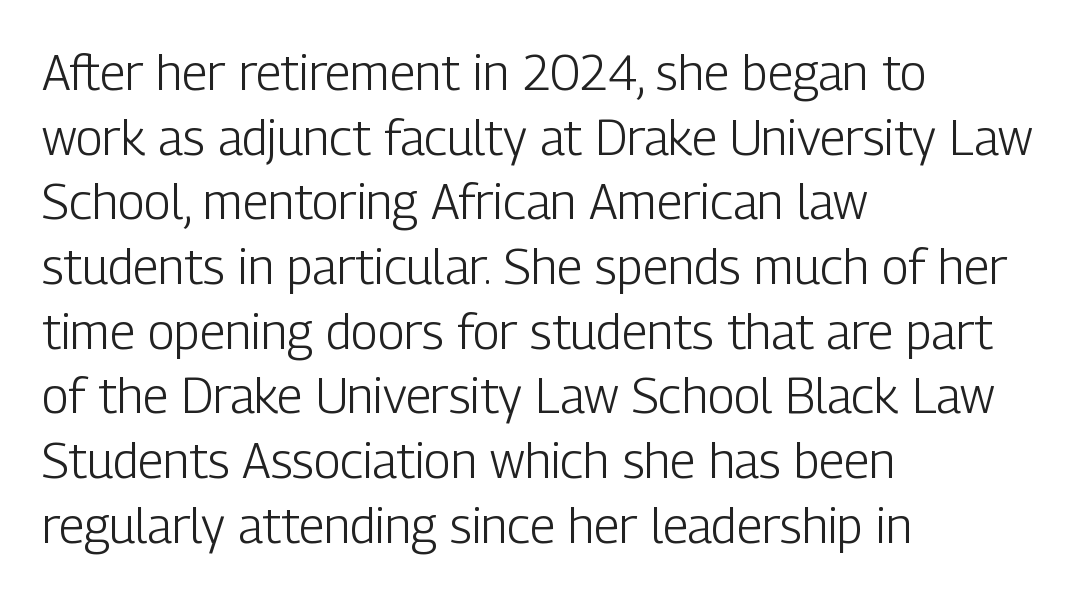
The compositor pushed each line to the left boundary. The specimen omits any rule beneath the text block's lines. The letters carry no serifs — their stems end cleanly without finishing strokes. The cut favours lightness, reaching ordinary text weight at its darkest. These lines are rendered in a variable-pitch font. These lines keep a tight, regular rhythm from letter to letter.
